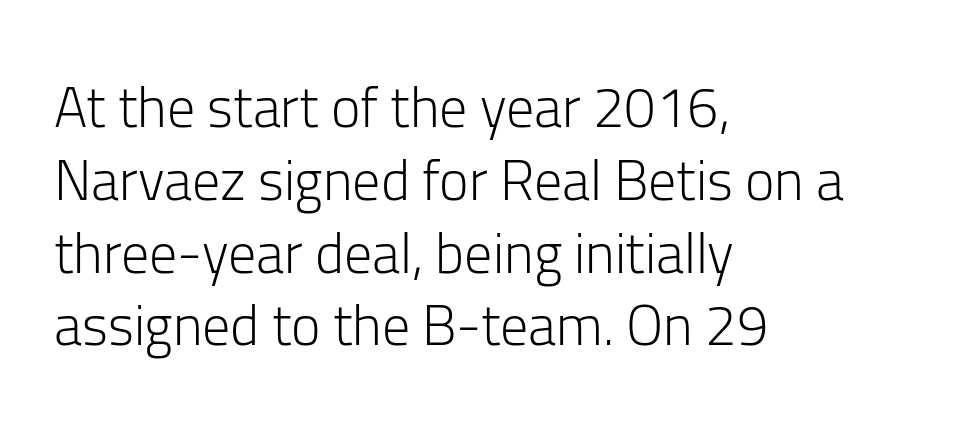
{"serif": "no", "italic": "no", "bold": "no", "weight": "light", "width": "normal", "stroke_contrast": "low", "x_height": "medium", "monospaced": "no", "underline": "no", "align": "left", "line_spacing": "normal", "line_spacing_ratio": 1.3, "letter_spacing": "normal", "letter_spacing_em": 0.0, "glyph_px": 56}
